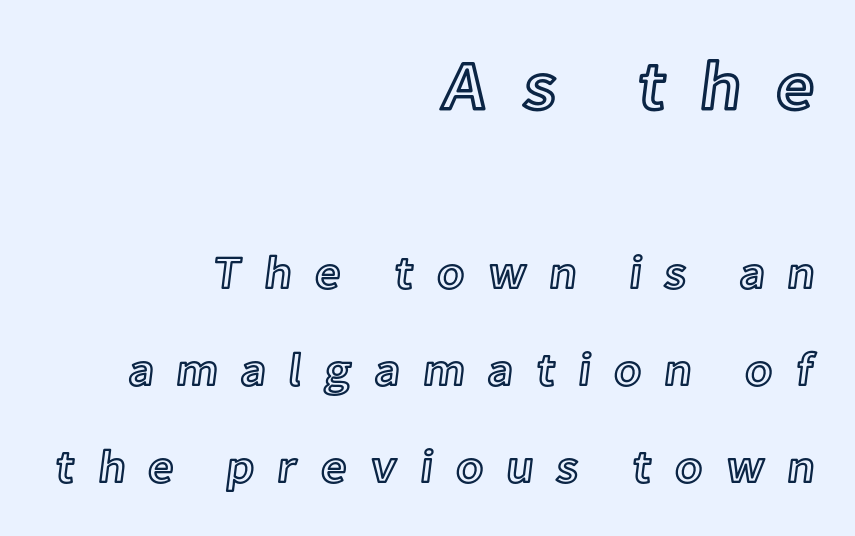
{"width": "normal", "x_height": "medium", "monospaced": "no", "underline": "no", "align": "right", "line_spacing": "loose", "line_spacing_ratio": 2.11, "letter_spacing": "wide", "letter_spacing_em": 0.48, "larger_block": "first", "size_ratio": 1.5, "glyph_px": 69}
